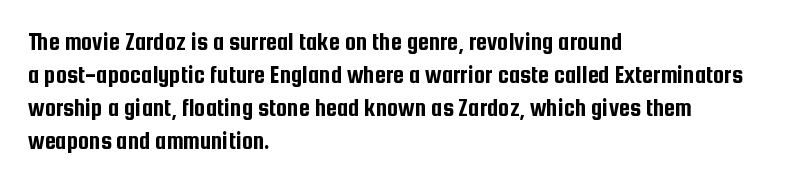
Q: Is the text italic (slanted)? A: No, it is upright.
Q: Is the text underlined? A: No.
Q: How is the paragraph aligned? A: Left-aligned.
Q: Is the spacing between letters normal or unusually wide? A: Normal.
Q: Is the spacing between lines tight, normal or loose? A: Normal.
